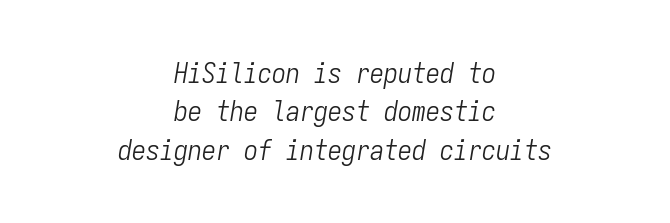
The image shows 28 px light, condensed type, italic (leaning right), monospaced; set centered, normal line spacing (1.37x), normal letter spacing, not underlined; low stroke contrast and a medium x-height.
